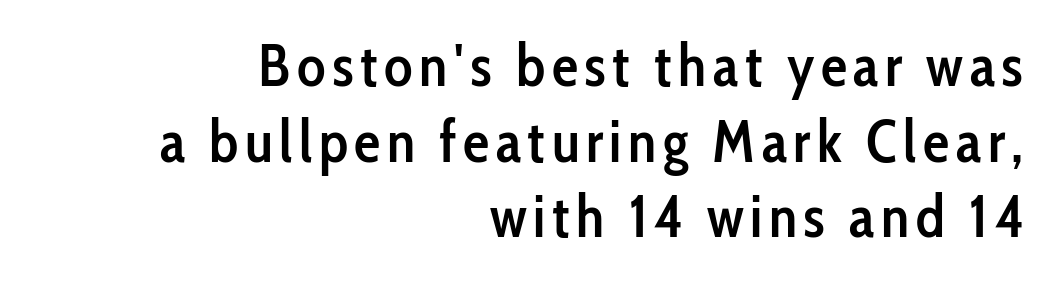
Q: Is the text bold? A: Semi-bold.
Q: Is the text italic (slanted)? A: No, it is upright.
Q: Is the typeface a serif or a sans-serif typeface? A: Sans-serif.
Q: Is the text underlined? A: No.
Q: How is the paragraph aligned? A: Right-aligned.
Q: Is the spacing between lines tight, normal or loose? A: Normal.
Q: Width (condensed, normal, or wide)? A: Condensed.
Q: Stroke contrast? A: Low.
Q: x-height? A: Medium.
Q: Monospaced? A: No.
